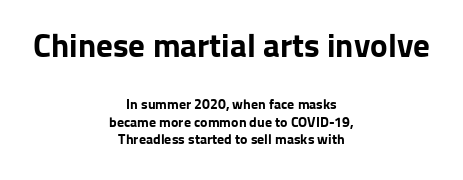
The image shows 33 px bold sans-serif type, upright; set centered, line spacing 1.24x, normal letter spacing, not underlined; the first (top) block is 2.36x larger; low stroke contrast and a medium x-height.
